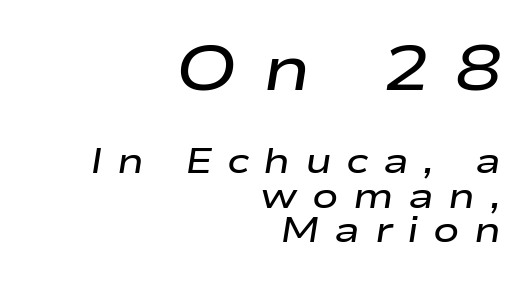
{"italic": "yes", "lean": "right", "slant_degrees": 9, "bold": "semi", "weight": "semibold", "width": "wide", "stroke_contrast": "low", "x_height": "medium", "monospaced": "no", "underline": "no", "align": "right", "line_spacing": "tight", "line_spacing_ratio": 0.98, "letter_spacing": "wide", "letter_spacing_em": 0.41, "larger_block": "first", "size_ratio": 1.77, "glyph_px": 62}
